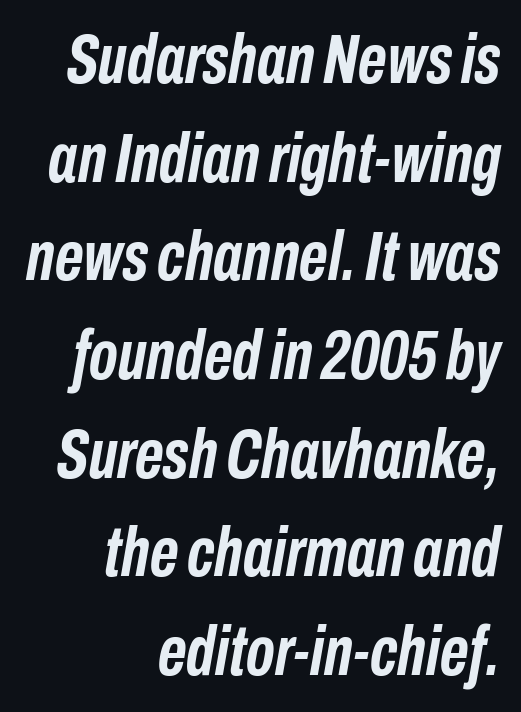
Q: Is the text bold? A: Yes.
Q: Is the text italic (slanted)? A: Yes, it leans right by about 10 degrees.
Q: Is the text underlined? A: No.
Q: How is the paragraph aligned? A: Right-aligned.
Q: Is the spacing between letters normal or unusually wide? A: Normal.
Q: Is the spacing between lines tight, normal or loose? A: Normal.
Q: Width (condensed, normal, or wide)? A: Condensed.
Q: Stroke contrast? A: Low.
Q: x-height? A: Medium.
Q: Monospaced? A: No.
